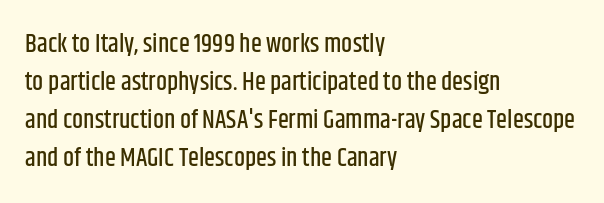
{"italic": "no", "underline": "no", "align": "left", "line_spacing": "normal", "line_spacing_ratio": 1.52, "letter_spacing": "normal", "letter_spacing_em": 0.0, "glyph_px": 25}
